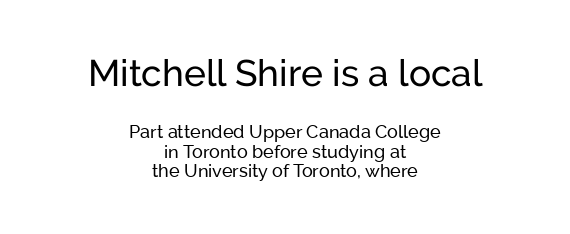
The image shows 37 px regular-weight sans-serif type, upright; set centered, tight line spacing (1.09x), normal letter spacing, not underlined; the first (top) block is 2.06x larger; low stroke contrast and a medium x-height.
